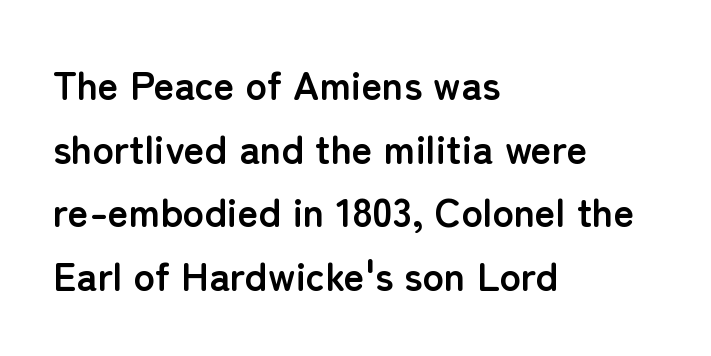
The image shows 40 px semibold sans-serif type, upright; set left-aligned, normal line spacing (1.59x), normal letter spacing, not underlined; low stroke contrast and a medium x-height.
